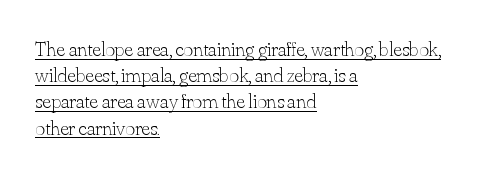
The image shows 21 px text type, upright; set left-aligned, normal line spacing (1.25x), normal letter spacing, underlined.
